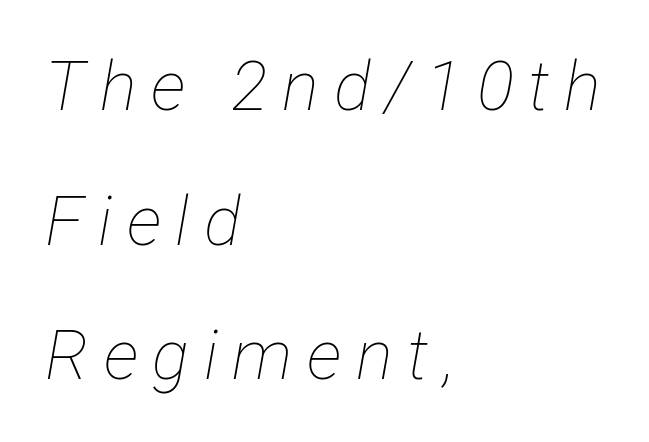
The designer dialed line spacing up above the default. Short note: letters widely spaced. A clean baseline with only descenders dipping below it. Weight class: somewhere from thin through regular. Tall strokes in this sample are angled rather than plumb. The compositor pushed each line to the left boundary.
